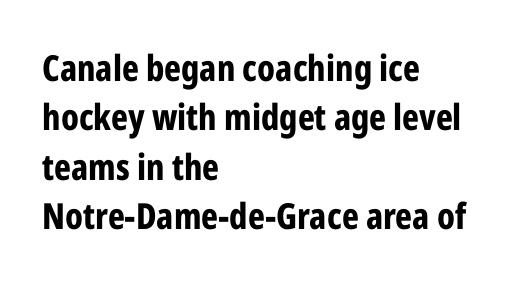
Q: Is the text bold? A: Yes.
Q: Is the text italic (slanted)? A: No, it is upright.
Q: Is the typeface a serif or a sans-serif typeface? A: Sans-serif.
Q: Is the text underlined? A: No.
Q: How is the paragraph aligned? A: Left-aligned.
Q: Is the spacing between letters normal or unusually wide? A: Normal.
Q: Is the spacing between lines tight, normal or loose? A: Normal.
Q: Width (condensed, normal, or wide)? A: Condensed.
Q: Stroke contrast? A: Low.
Q: x-height? A: Medium.
Q: Monospaced? A: No.
